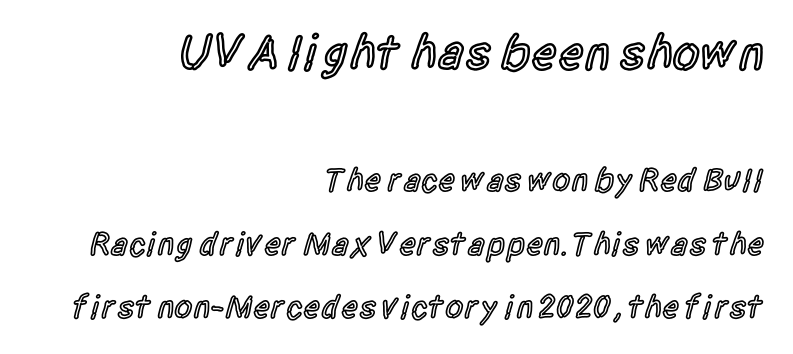
{"serif": "no", "bold": "semi", "weight": "semibold", "width": "condensed", "x_height": "large", "monospaced": "no", "underline": "no", "align": "right", "line_spacing": "loose", "line_spacing_ratio": 1.91, "letter_spacing": "normal", "letter_spacing_em": 0.0, "larger_block": "first", "size_ratio": 1.52, "glyph_px": 50}
